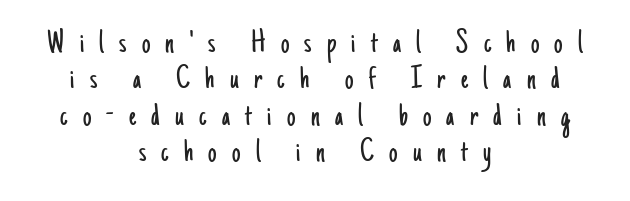
Q: Is the text bold? A: No.
Q: Is the text italic (slanted)? A: No, it is upright.
Q: Is the typeface a serif or a sans-serif typeface? A: Sans-serif.
Q: Is the text underlined? A: No.
Q: How is the paragraph aligned? A: Centered.
Q: Is the spacing between letters normal or unusually wide? A: Unusually wide.
Q: Is the spacing between lines tight, normal or loose? A: Tight.
Q: Width (condensed, normal, or wide)? A: Condensed.
Q: Stroke contrast? A: Low.
Q: x-height? A: Small.
Q: Monospaced? A: No.
